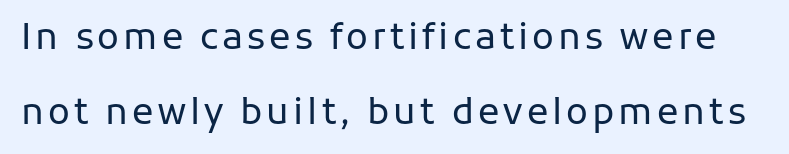
If you drew a line through each stem, it would be perfectly vertical. Honestly, the rows look like they've been pulled way apart. Summary of weight: not heavy and not bold. Is this a fixed-width face? No — the glyphs have proportional, varying widths.
